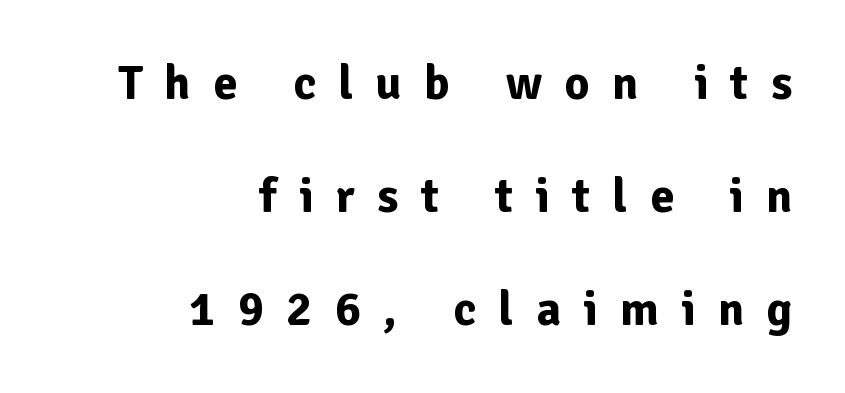
Spacing verdict: proportional, widths tailored to each character. Observe the wide spacing: letters keep a clear distance from each other. The rag falls on the left side of this text block. Notice the wide empty band between every row — that's loose leading. Heavy-handed strokes throughout: this text is bold. The type sits square on the baseline with zero lean.
